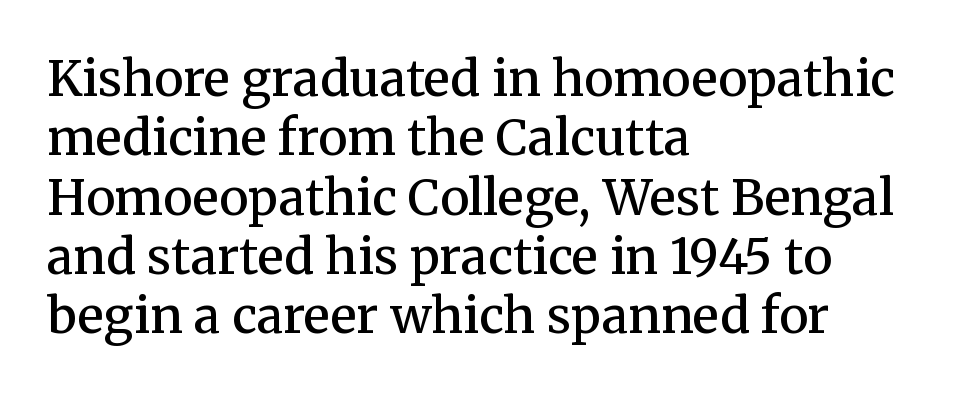
{"serif": "yes", "italic": "no", "bold": "semi", "weight": "semibold", "width": "normal", "stroke_contrast": "medium", "x_height": "medium", "monospaced": "no", "underline": "no", "align": "left", "line_spacing_ratio": 1.21, "letter_spacing": "normal", "letter_spacing_em": 0.0, "glyph_px": 49}
